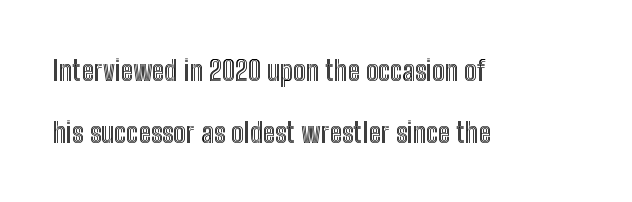
Look at the tracking — it's just the regular setting, nothing added. Notice how the passage keeps a crisp vertical edge on the left only. The face used here is proportionally spaced, like ordinary book or web type. This sample uses an upright cut, with every glyph sitting square on the baseline. Notice the wide empty band between every row — that's loose leading. Unmarked baselines from the first word to the last.
